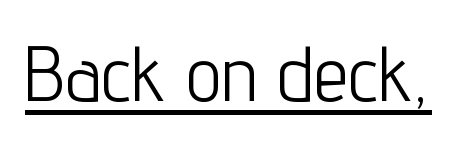
Notice how a bar underscores the lettering throughout. Between one letter and the next there's only the usual sliver of space. The type sits square on the baseline with zero lean. Each letter's strokes conclude bluntly, with no projecting serifs. The rendering uses natural spacing where letterforms have individual widths. Stem width sits at or under what a default text font uses.
